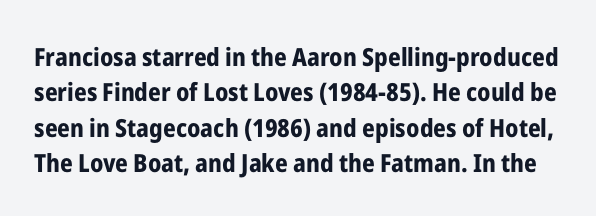
The image shows 25 px bold type, upright; set normal line spacing (1.42x), normal letter spacing, not underlined.
